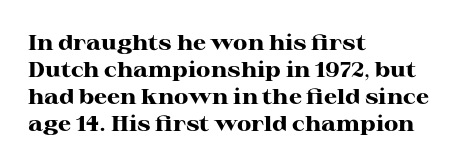
The image shows 21 px bold type, upright; set left-aligned, normal line spacing (1.29x), normal letter spacing, not underlined.
